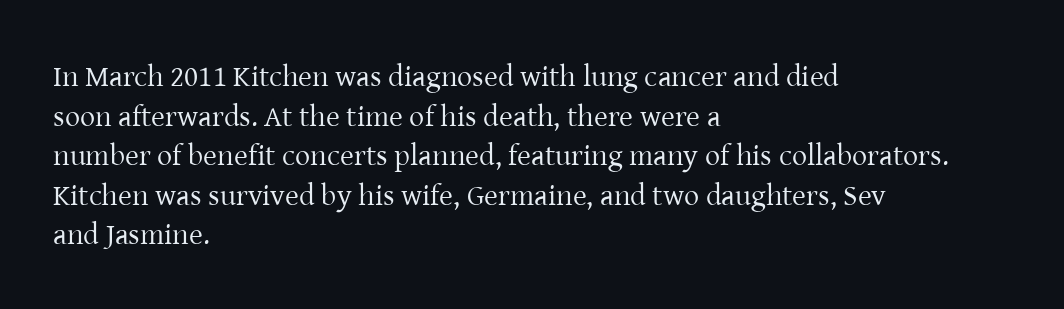
The image shows 30 px regular-weight serif type, upright; set left-aligned, normal line spacing (1.32x), normal letter spacing, not underlined; low stroke contrast and a medium x-height.
